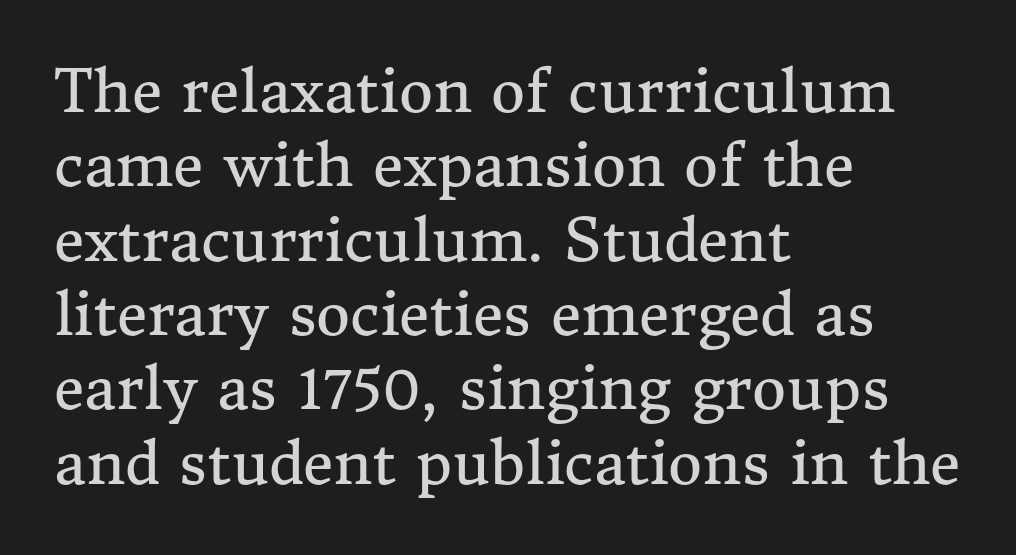
The image shows 59 px regular-weight serif type, upright; set left-aligned, normal line spacing (1.26x), normal letter spacing, not underlined; medium stroke contrast and a medium x-height.
